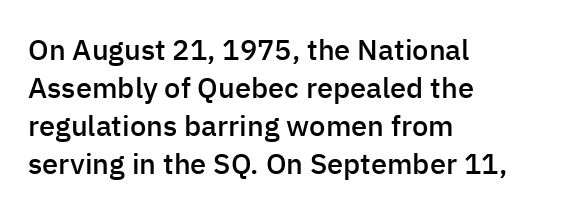
Reading down the column, the eye jumps a familiar distance to each next line. A typesetter would mark this as roman, not italic. If you drew a ruler down the left edge, every line would touch it. A sans-serif font was chosen for this passage. Honestly, the letter spacing is just normal — you wouldn't notice it. The gap between lines stays unmarked.
